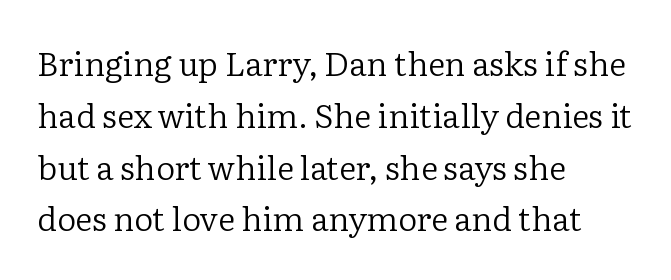
The image shows 33 px regular-weight serif type, upright; set left-aligned, normal line spacing (1.57x), normal letter spacing, not underlined; low stroke contrast and a medium x-height.
